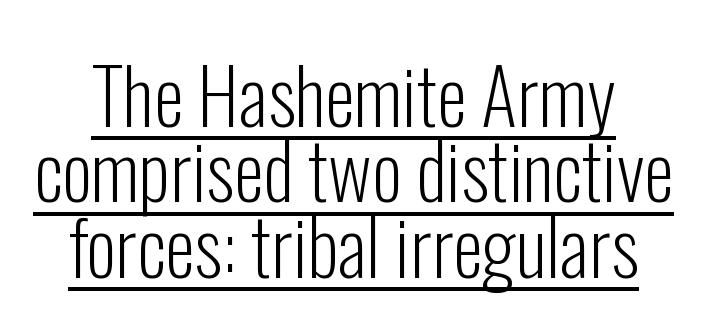
{"serif": "no", "italic": "no", "bold": "no", "weight": "light", "width": "condensed", "stroke_contrast": "low", "x_height": "medium", "monospaced": "no", "underline": "yes", "line_spacing": "tight", "line_spacing_ratio": 0.98, "letter_spacing": "normal", "letter_spacing_em": 0.0, "glyph_px": 77}
